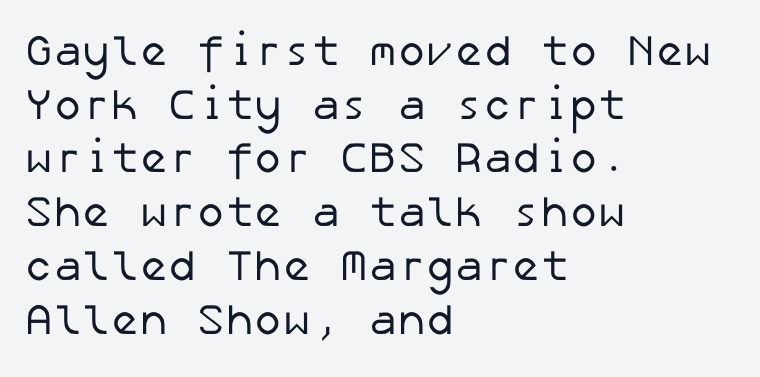
{"serif": "no", "bold": "no", "weight": "regular", "width": "normal", "stroke_contrast": "low", "x_height": "medium", "underline": "no", "align": "left", "line_spacing": "normal", "line_spacing_ratio": 1.25, "letter_spacing": "normal", "letter_spacing_em": 0.0, "glyph_px": 43}
